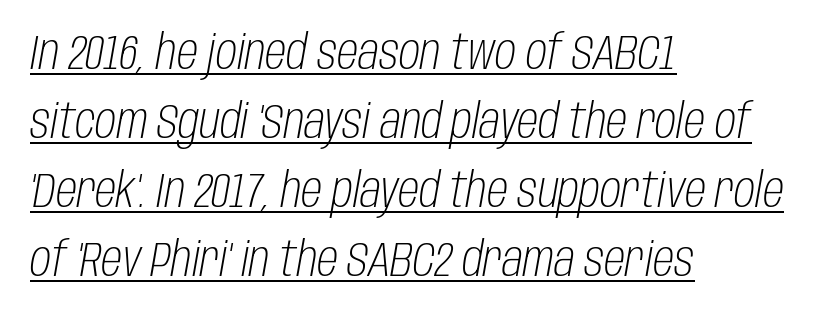
{"italic": "yes", "lean": "right", "slant_degrees": 10, "bold": "no", "weight": "light", "width": "condensed", "stroke_contrast": "low", "x_height": "large", "monospaced": "no", "underline": "yes", "align": "left", "line_spacing": "normal", "line_spacing_ratio": 1.44, "letter_spacing": "normal", "letter_spacing_em": 0.0, "glyph_px": 48}
